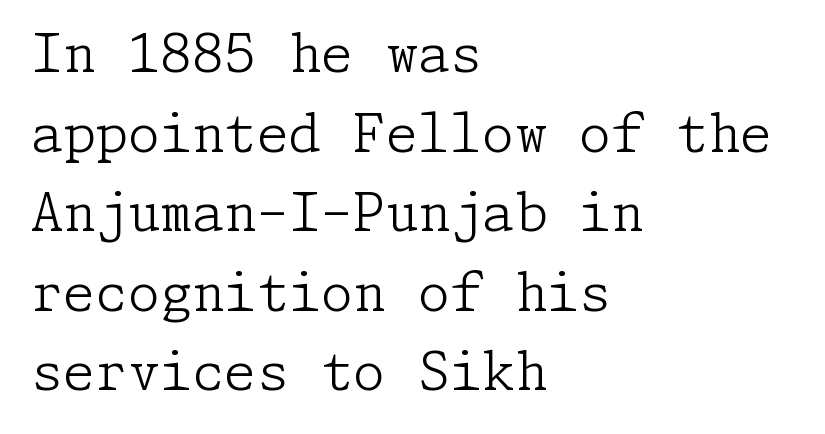
Q: Is the text bold? A: No.
Q: Is the text italic (slanted)? A: No, it is upright.
Q: Is the typeface a serif or a sans-serif typeface? A: Serif.
Q: Is the text underlined? A: No.
Q: How is the paragraph aligned? A: Left-aligned.
Q: Is the spacing between letters normal or unusually wide? A: Normal.
Q: Is the spacing between lines tight, normal or loose? A: Normal.
Q: Width (condensed, normal, or wide)? A: Normal.
Q: Stroke contrast? A: Low.
Q: x-height? A: Medium.
